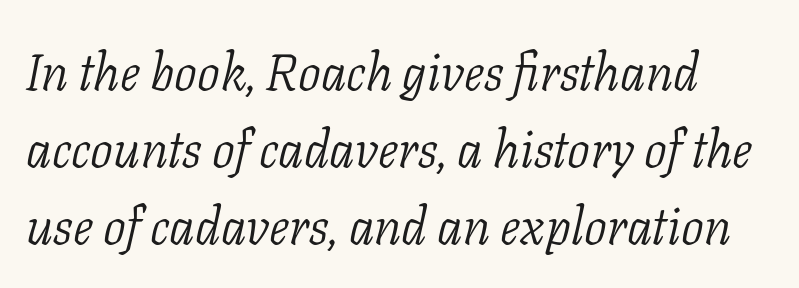
{"serif": "yes", "italic": "yes", "lean": "right", "slant_degrees": 11, "bold": "no", "weight": "light", "width": "normal", "stroke_contrast": "low", "x_height": "medium", "monospaced": "no", "underline": "no", "align": "left", "line_spacing": "normal", "line_spacing_ratio": 1.51, "letter_spacing": "normal", "letter_spacing_em": 0.0, "glyph_px": 51}
